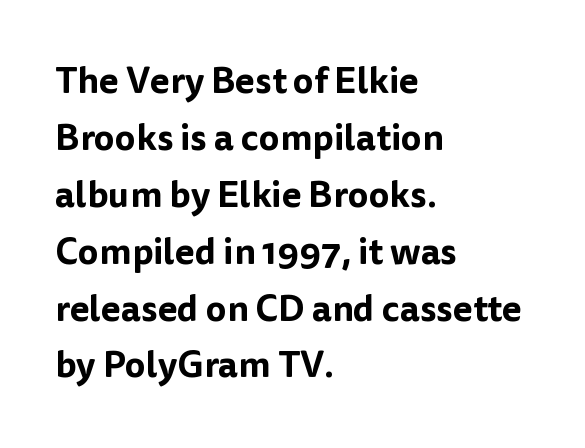
This sample keeps an unexceptional amount of space between lines. In terms of posture, this sample is upright. Tracking here is standard; glyphs follow each other at the usual distance. Short and long lines alike share a common starting point at left. These lines are composed in type without serifs. Character widths vary here, with narrow letters taking less room than wide ones.
